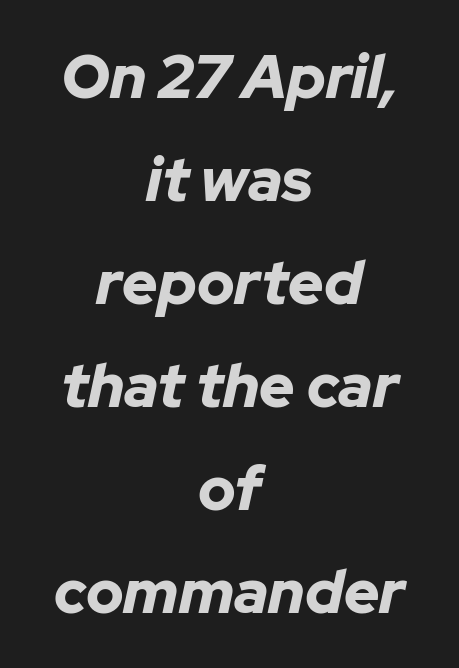
The image shows 61 px bold type, italic (leaning right); set centered, normal line spacing (1.69x), normal letter spacing, not underlined; low stroke contrast and a medium x-height.
